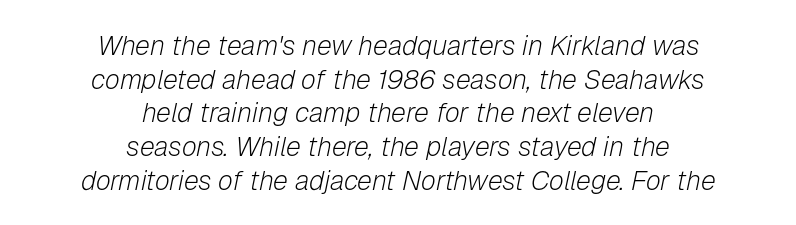
{"italic": "yes", "lean": "right", "slant_degrees": 12, "bold": "no", "underline": "no", "align": "center", "line_spacing": "normal", "line_spacing_ratio": 1.25, "letter_spacing": "normal", "letter_spacing_em": 0.0, "glyph_px": 27}
